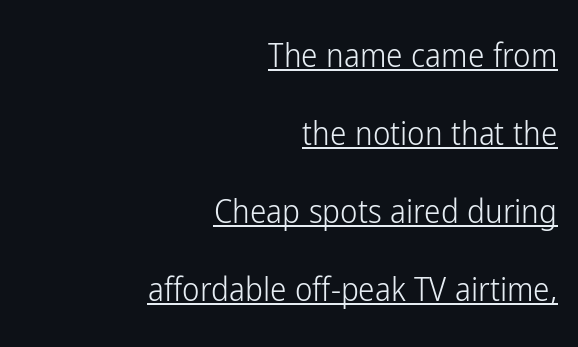
Loosely led — the rows are spread out. These lines stack with their right ends in a neat column. Is this a heavy cut? Hardly; it is regular or lighter. Serif or sans? Sans — the stroke terminals are bare.
